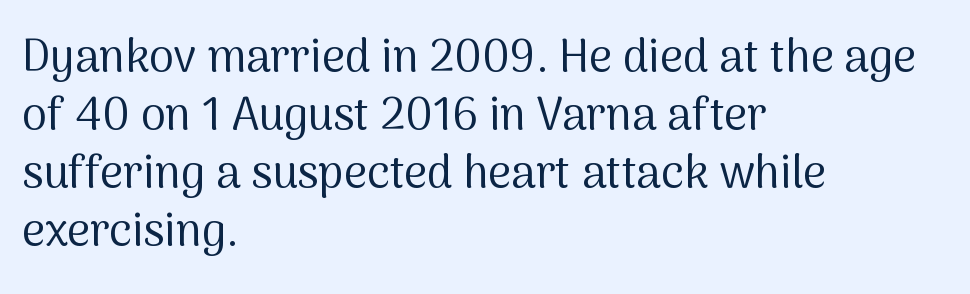
The image shows 45 px regular-weight sans-serif type, upright; set left-aligned, normal line spacing (1.29x), normal letter spacing, not underlined; medium stroke contrast and a medium x-height.
